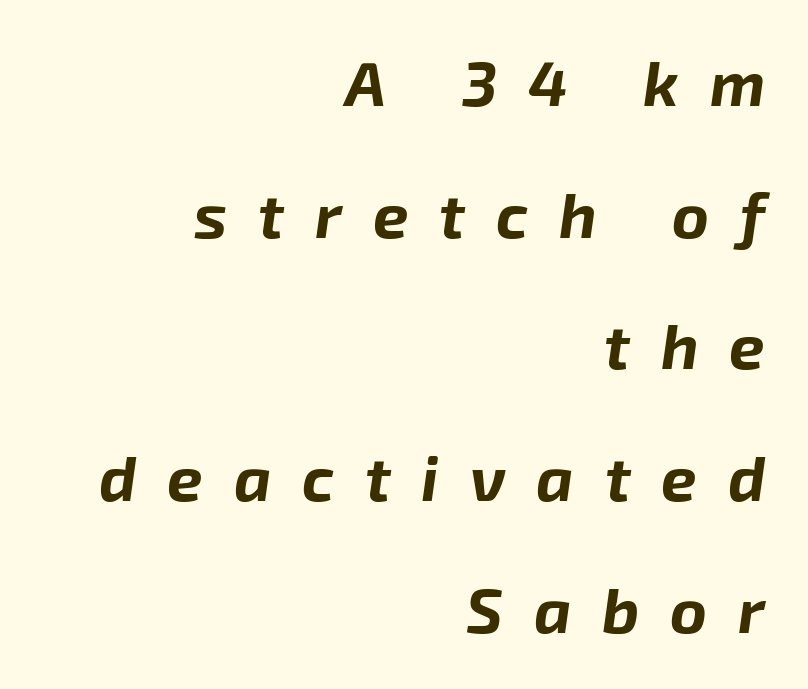
The paragraph shown leans on its right margin. You can tell it's italic because the verticals aren't actually vertical. This sample has the flowing, uneven cadence of proportional lettering. Heavy, bold letterforms. The space directly below the letters is spotless. The rendering uses a large line-height, opening up the rows.
